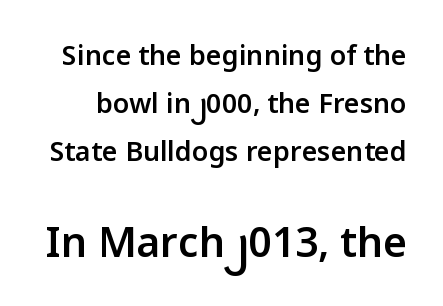
Q: Is the text bold? A: Semi-bold.
Q: Is the text italic (slanted)? A: No, it is upright.
Q: Is the typeface a serif or a sans-serif typeface? A: Sans-serif.
Q: Is the text underlined? A: No.
Q: Is the spacing between letters normal or unusually wide? A: Normal.
Q: Which block of text is set in a larger size, the first (top) or the second (bottom)? A: The second (bottom) one.
Q: Width (condensed, normal, or wide)? A: Normal.
Q: Stroke contrast? A: Low.
Q: x-height? A: Medium.
Q: Monospaced? A: No.
